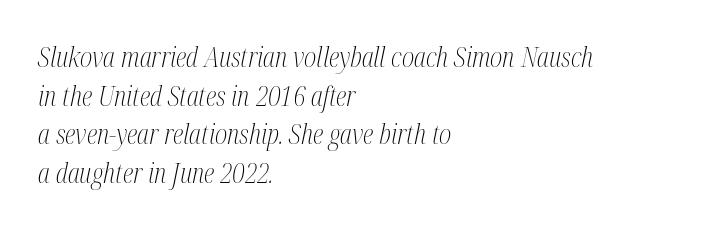
Q: Is the text bold? A: No.
Q: Is the text italic (slanted)? A: Yes, it leans right by about 12 degrees.
Q: Is the text underlined? A: No.
Q: How is the paragraph aligned? A: Left-aligned.
Q: Is the spacing between letters normal or unusually wide? A: Normal.
Q: Is the spacing between lines tight, normal or loose? A: Normal.
